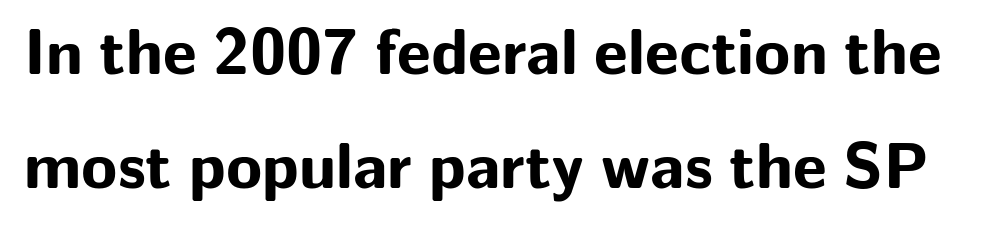
Q: Is the text bold? A: Yes.
Q: Is the text italic (slanted)? A: No, it is upright.
Q: Is the typeface a serif or a sans-serif typeface? A: Sans-serif.
Q: Is the text underlined? A: No.
Q: Is the spacing between letters normal or unusually wide? A: Normal.
Q: Width (condensed, normal, or wide)? A: Normal.
Q: Stroke contrast? A: Low.
Q: x-height? A: Medium.
Q: Monospaced? A: No.
